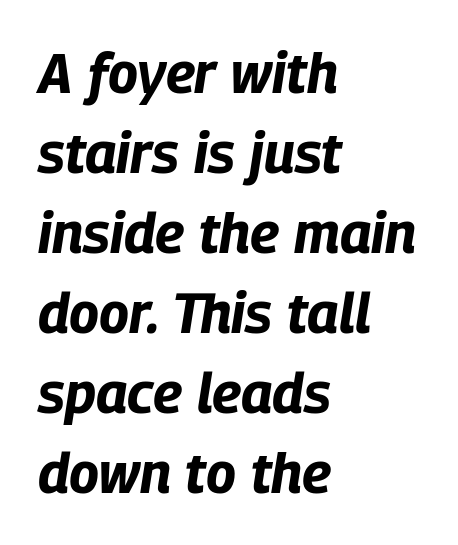
Think of a printed novel: that variable character pitch is what you see here. Vertically, the passage feels balanced, rows spaced as you'd expect. Notice how the passage keeps a crisp vertical edge on the left only. No extra tracking has been applied to these lines.
